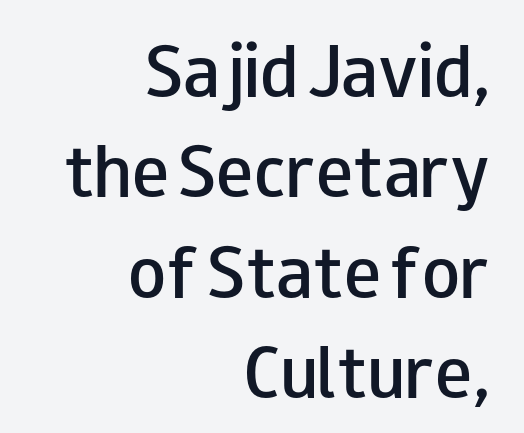
Observe the ordinary spacing: letters are neighbours, not strangers. The compositor pushed each line to the right boundary. The type family on display is of the sans-serif kind. Think of a printed novel: that variable character pitch is what you see here.
